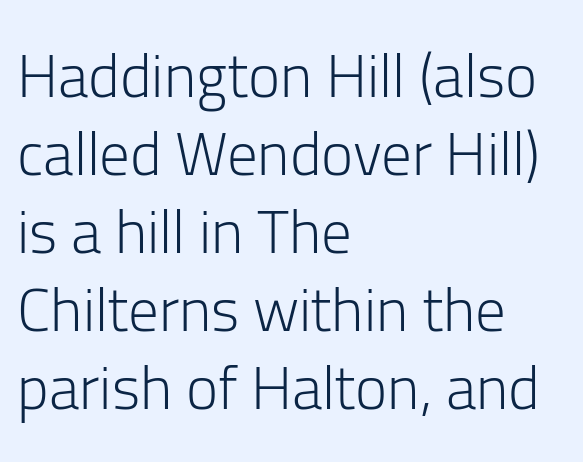
No feet cap the strokes, marking this as sans-serif type. Notice how the passage keeps a crisp vertical edge on the left only. Evenly set lines give the paragraph a standard silhouette. Character widths vary here, with narrow letters taking less room than wide ones. Any mark beneath the type? The region is blank. The gaps between neighbouring characters are ordinary and unremarkable.
